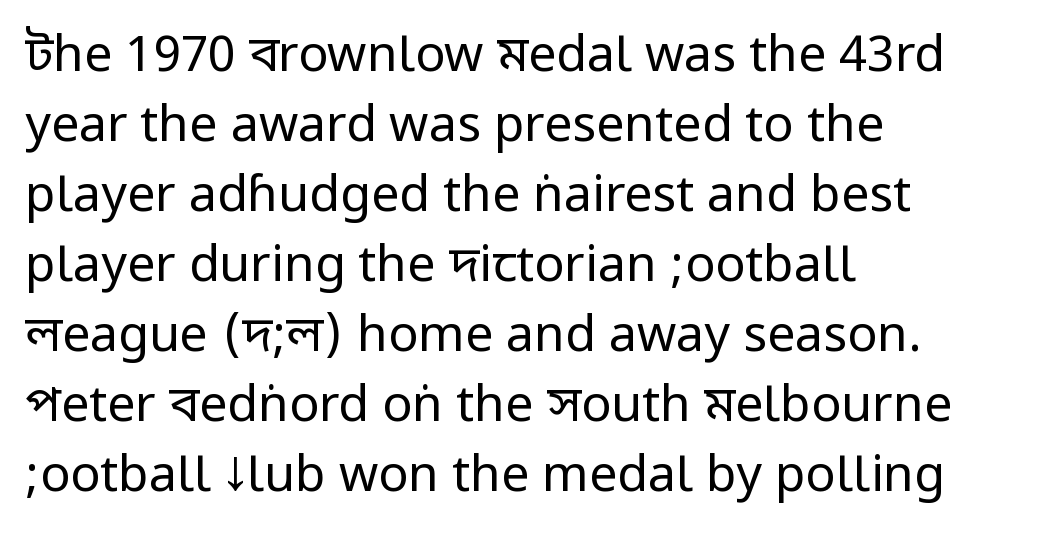
A typesetter would mark this as roman, not italic. The passage shown stacks its lines at a standard gap. Ink coverage per letter is moderate at most. Glyph-to-glyph distance matches everyday printed text. Regarding serifs, this sample does without them. Check under the words: just untouched page.
